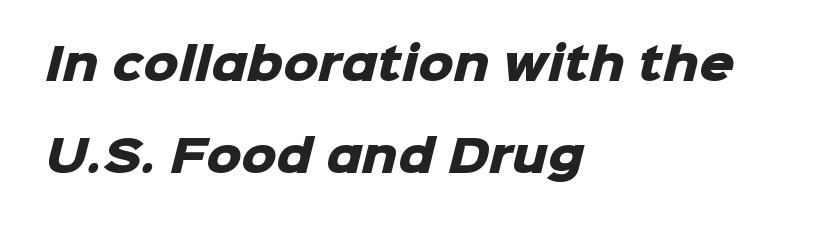
{"serif": "no", "bold": "yes", "weight": "heavy", "width": "normal", "stroke_contrast": "low", "x_height": "medium", "monospaced": "no", "underline": "no", "align": "left", "line_spacing": "loose", "line_spacing_ratio": 2.1, "letter_spacing": "normal", "letter_spacing_em": 0.0, "glyph_px": 44}
